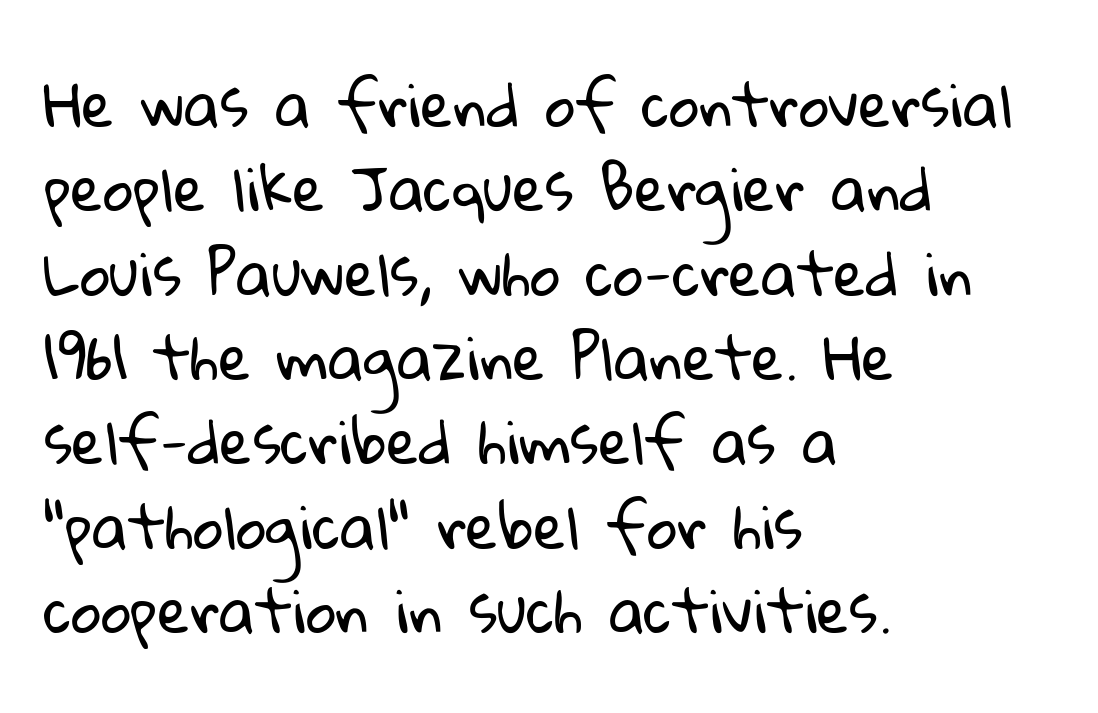
{"serif": "no", "bold": "no", "weight": "regular", "width": "normal", "stroke_contrast": "low", "x_height": "medium", "monospaced": "no", "underline": "no", "align": "left", "line_spacing": "normal", "line_spacing_ratio": 1.43, "letter_spacing": "normal", "letter_spacing_em": 0.0, "glyph_px": 59}
